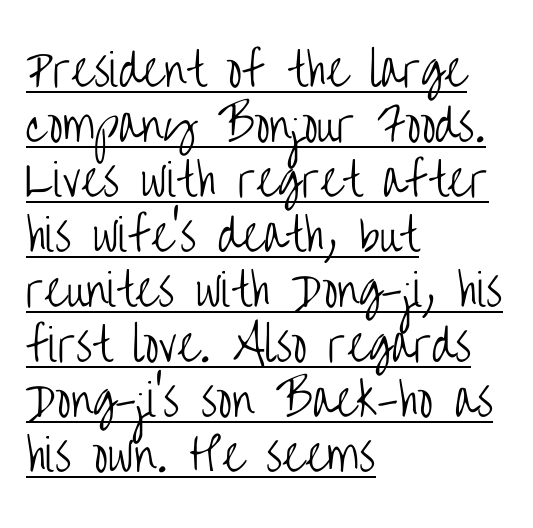
Each word holds together tightly as a unit, with standard inter-letter gaps. The rendering uses natural spacing where letterforms have individual widths. These lines stack with their left ends in a neat column. The face used here is a sans, in the tradition of grotesques and geometrics. The rendering uses a moderate line-height, typical for paragraphs. The lettering stays uniformly vertical, giving the passage a roman look.
